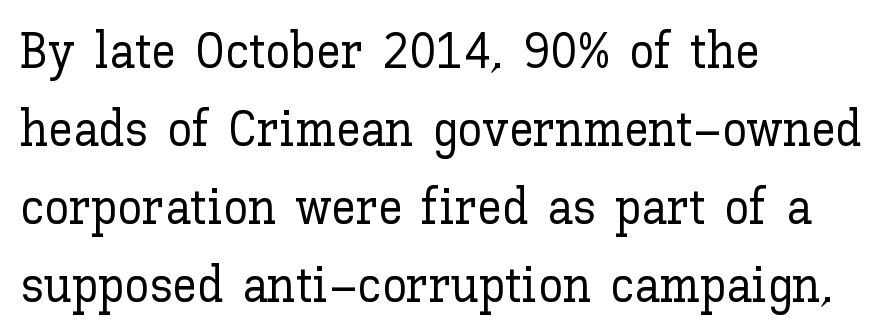
Characters follow at the spacing the type designer built in. Reading down the column, the eye jumps a familiar distance to each next line. Varying glyph widths throughout — classic text-font behaviour. A classic flush-left, rag-right setting is used for this passage.
